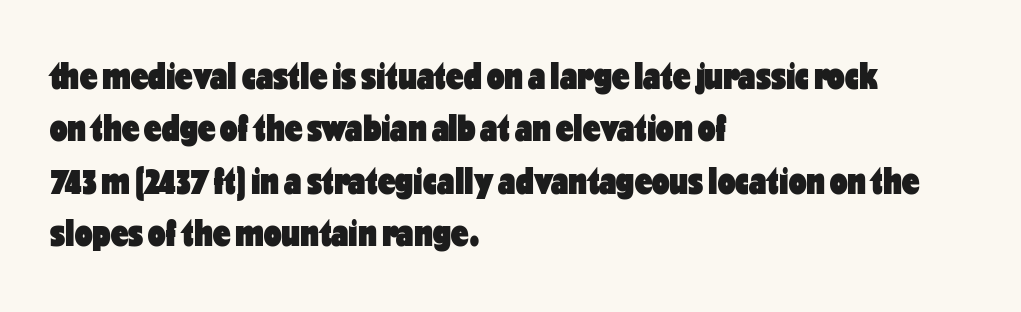
Q: Is the text bold? A: Yes.
Q: Is the text italic (slanted)? A: No, it is upright.
Q: Is the typeface a serif or a sans-serif typeface? A: Sans-serif.
Q: Is the text underlined? A: No.
Q: How is the paragraph aligned? A: Left-aligned.
Q: Is the spacing between letters normal or unusually wide? A: Normal.
Q: Is the spacing between lines tight, normal or loose? A: Normal.
Q: Width (condensed, normal, or wide)? A: Condensed.
Q: Stroke contrast? A: Low.
Q: x-height? A: Medium.
Q: Monospaced? A: No.
